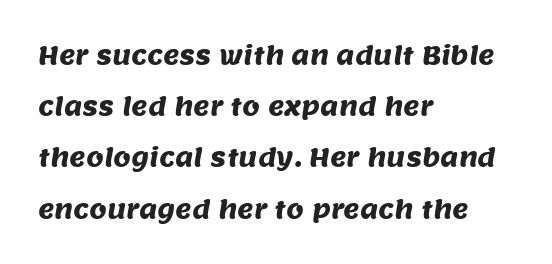
{"underline": "no", "align": "left", "line_spacing": "loose", "line_spacing_ratio": 2.05, "letter_spacing": "normal", "letter_spacing_em": 0.0, "glyph_px": 25}
